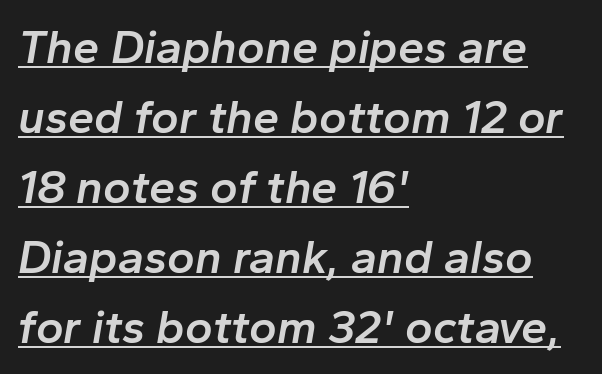
The image shows 47 px semibold type, italic (leaning right); set left-aligned, normal line spacing (1.49x), normal letter spacing, underlined; low stroke contrast and a medium x-height.
